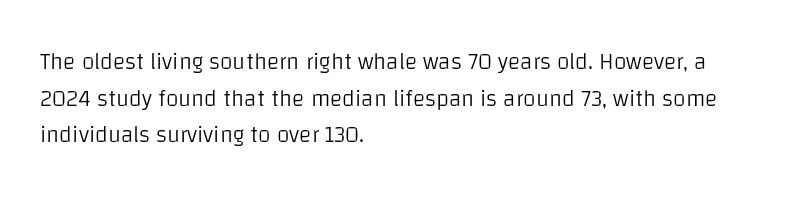
Notice how descenders clear the ascenders below comfortably — that's standard leading. Heft: none added — not bold. Posture: upright roman. The tracking reads as untouched default to a designer's eye. If you drew a ruler down the left edge, every line would touch it.
